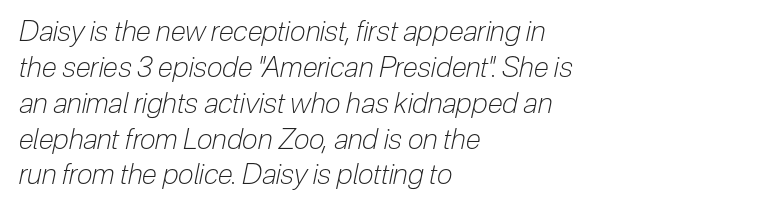
A typesetter would call this proportional, since set widths differ per character. Style check: oblique. Rows of type keep a routine distance in the vertical direction. Weight class: somewhere from thin through regular. A clean baseline with only descenders dipping below it. Does extra space separate the letters? No, they use regular spacing.
